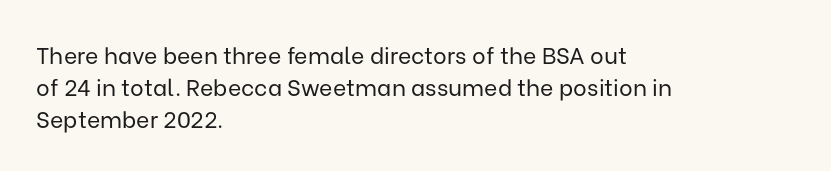
{"italic": "no", "bold": "no", "underline": "no", "align": "left", "line_spacing": "normal", "line_spacing_ratio": 1.39, "letter_spacing": "normal", "letter_spacing_em": 0.0, "glyph_px": 23}
